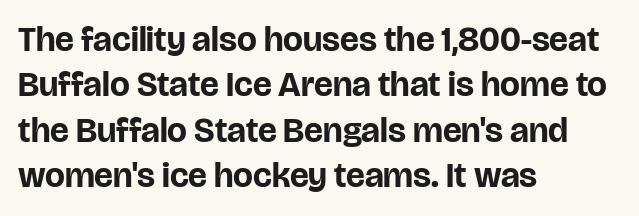
Q: Is the text bold? A: Yes.
Q: Is the text italic (slanted)? A: No, it is upright.
Q: Is the typeface a serif or a sans-serif typeface? A: Sans-serif.
Q: Is the text underlined? A: No.
Q: How is the paragraph aligned? A: Left-aligned.
Q: Is the spacing between letters normal or unusually wide? A: Normal.
Q: Is the spacing between lines tight, normal or loose? A: Normal.
Q: Width (condensed, normal, or wide)? A: Normal.
Q: Stroke contrast? A: Low.
Q: x-height? A: Large.
Q: Monospaced? A: No.
